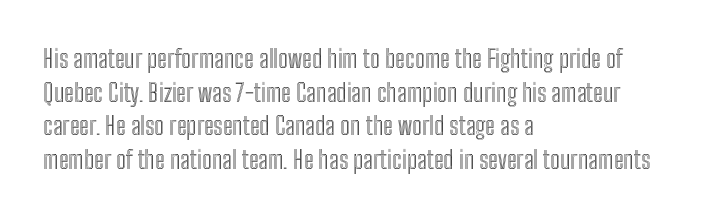
The image shows 25 px text type, upright; set left-aligned, normal line spacing (1.35x), normal letter spacing, not underlined.
